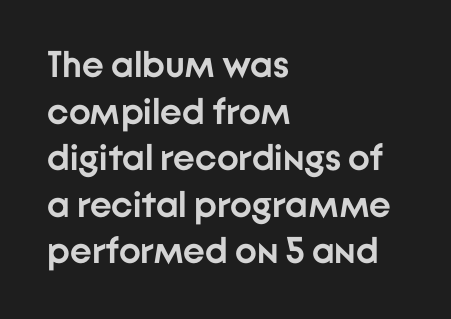
The image shows 37 px semibold sans-serif type, upright; set left-aligned, normal line spacing (1.26x), normal letter spacing, not underlined; low stroke contrast and a medium x-height.
